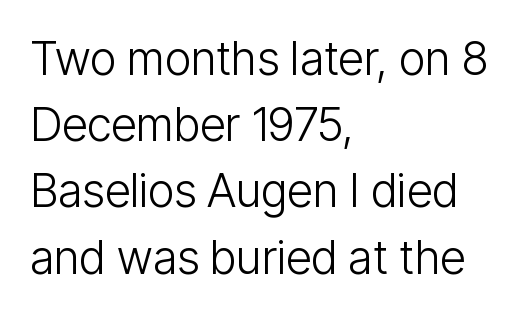
Summary of vertical rhythm: regular, with standard interline spacing. Students, note that the glyphs here touch the page at normal intervals. Descenders are the only things crossing below the line. Typeset ragged right — the left edge is the straight one. The type family on display is of the sans-serif kind. The characters are drawn with everyday or finer stroke widths.
